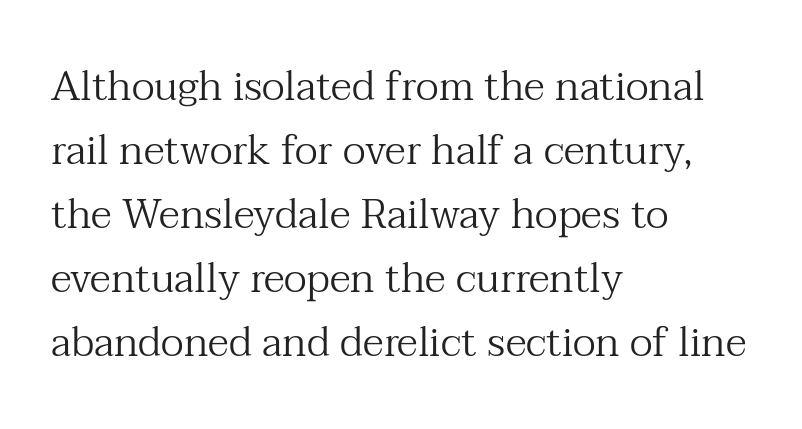
Q: Is the text bold? A: No.
Q: Is the text italic (slanted)? A: No, it is upright.
Q: Is the typeface a serif or a sans-serif typeface? A: Serif.
Q: Is the text underlined? A: No.
Q: How is the paragraph aligned? A: Left-aligned.
Q: Is the spacing between letters normal or unusually wide? A: Normal.
Q: Is the spacing between lines tight, normal or loose? A: Normal.
Q: Width (condensed, normal, or wide)? A: Normal.
Q: Stroke contrast? A: Medium.
Q: x-height? A: Medium.
Q: Monospaced? A: No.
